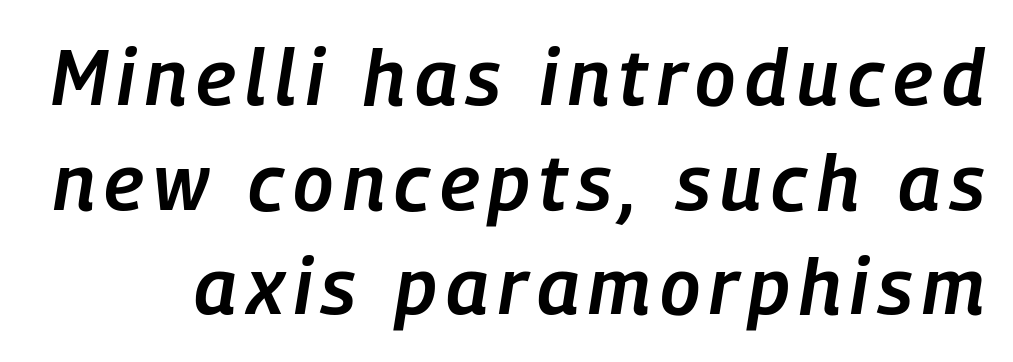
Moderately thickened strokes mark this as semibold type. The rows are spaced the way most documents space them. Honestly, there is no underline to notice here at all. The passage shown is typed in a proportional face where columns would drift. Looking at the ascenders, they clearly lean.
